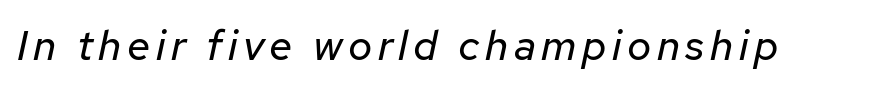
Q: Is the text bold? A: No.
Q: Is the text italic (slanted)? A: Yes, it leans right by about 12 degrees.
Q: Is the text underlined? A: No.
Q: Width (condensed, normal, or wide)? A: Normal.
Q: Stroke contrast? A: Low.
Q: x-height? A: Medium.
Q: Monospaced? A: No.
